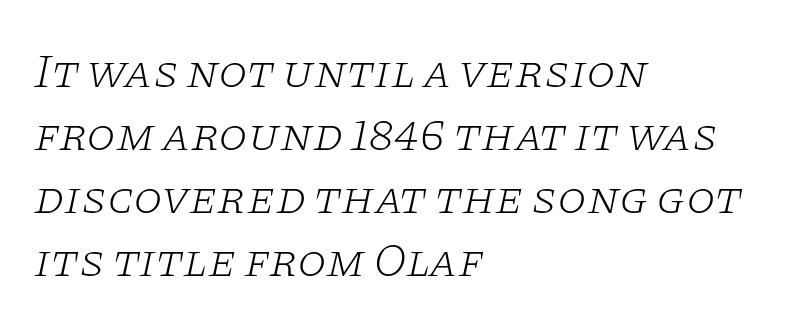
{"serif": "yes", "italic": "yes", "lean": "right", "slant_degrees": 11, "bold": "no", "weight": "light", "width": "wide", "stroke_contrast": "low", "x_height": "large", "monospaced": "no", "underline": "no", "align": "left", "line_spacing": "normal", "line_spacing_ratio": 1.34, "letter_spacing": "normal", "letter_spacing_em": 0.0, "glyph_px": 47}
